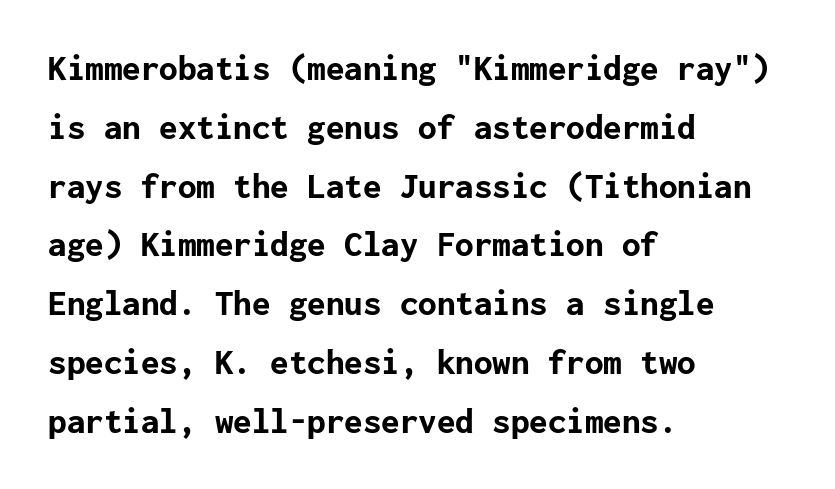
The image shows 37 px bold sans-serif type, upright; set left-aligned, normal line spacing (1.59x), normal letter spacing, not underlined; low stroke contrast and a medium x-height.
